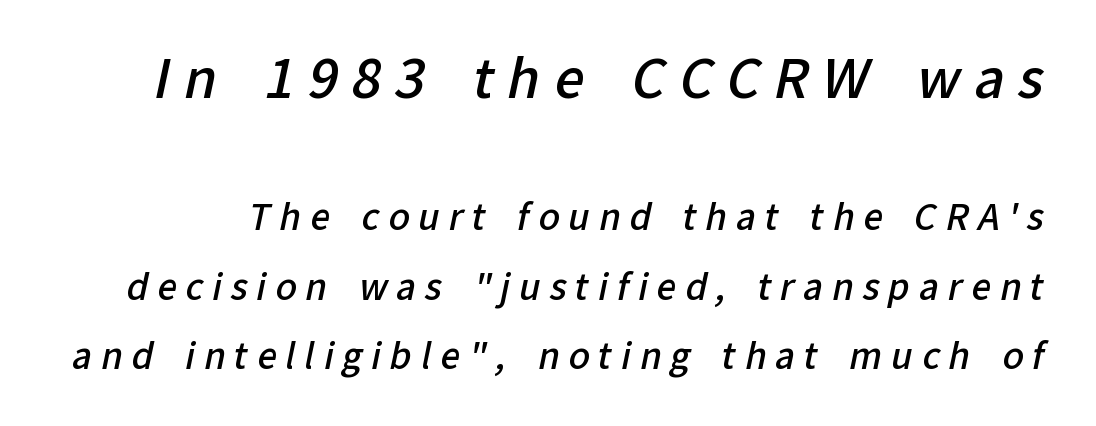
{"serif": "no", "bold": "semi", "weight": "semibold", "width": "normal", "stroke_contrast": "low", "x_height": "medium", "monospaced": "no", "underline": "no", "line_spacing": "loose", "line_spacing_ratio": 1.99, "letter_spacing": "wide", "letter_spacing_em": 0.25, "larger_block": "first", "size_ratio": 1.51, "glyph_px": 53}
